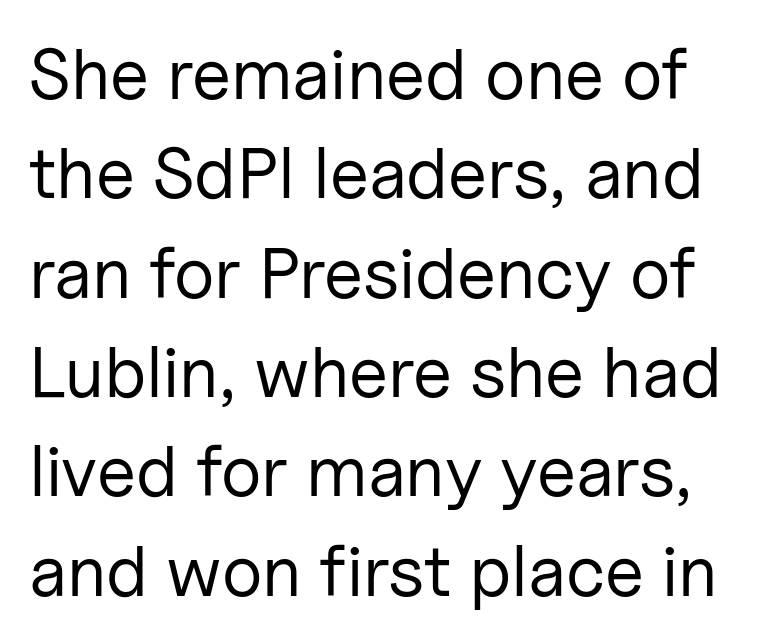
The image shows 72 px regular-weight sans-serif type, upright; set normal line spacing (1.38x), normal letter spacing, not underlined; low stroke contrast and a medium x-height.
